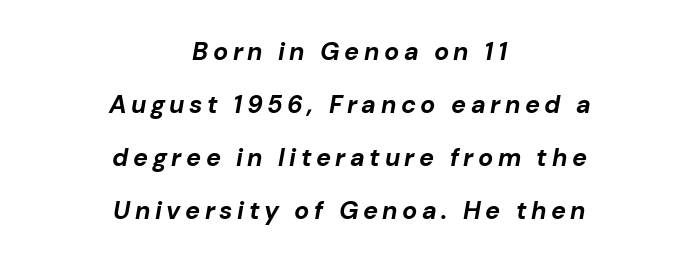
The image shows 25 px bold type, italic (leaning right); set centered, loose line spacing (2.12x), not underlined.
